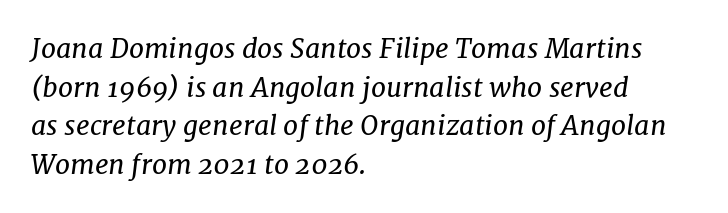
{"italic": "yes", "lean": "right", "slant_degrees": 7, "bold": "no", "underline": "no", "align": "left", "line_spacing": "normal", "line_spacing_ratio": 1.43, "letter_spacing": "normal", "letter_spacing_em": 0.0, "glyph_px": 27}
